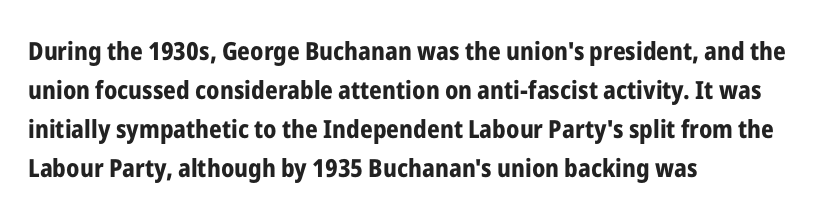
Q: Is the text bold? A: Yes.
Q: Is the text italic (slanted)? A: No, it is upright.
Q: Is the text underlined? A: No.
Q: How is the paragraph aligned? A: Left-aligned.
Q: Is the spacing between letters normal or unusually wide? A: Normal.
Q: Is the spacing between lines tight, normal or loose? A: Normal.
